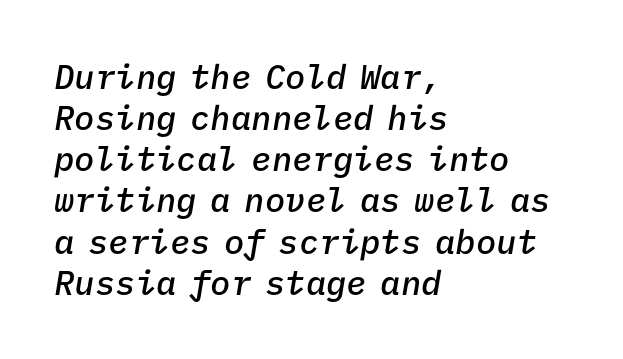
{"italic": "yes", "lean": "right", "slant_degrees": 9, "bold": "semi", "weight": "semibold", "width": "normal", "stroke_contrast": "low", "x_height": "medium", "monospaced": "yes", "underline": "no", "align": "left", "line_spacing_ratio": 1.21, "letter_spacing": "normal", "letter_spacing_em": 0.0, "glyph_px": 34}
